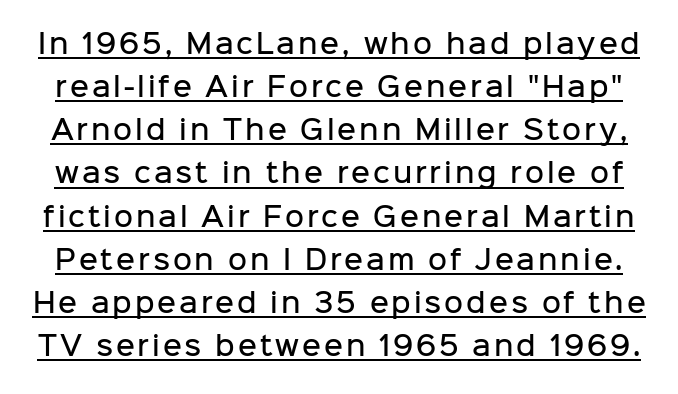
{"italic": "no", "bold": "semi", "underline": "yes", "line_spacing": "normal", "line_spacing_ratio": 1.66, "glyph_px": 26}
